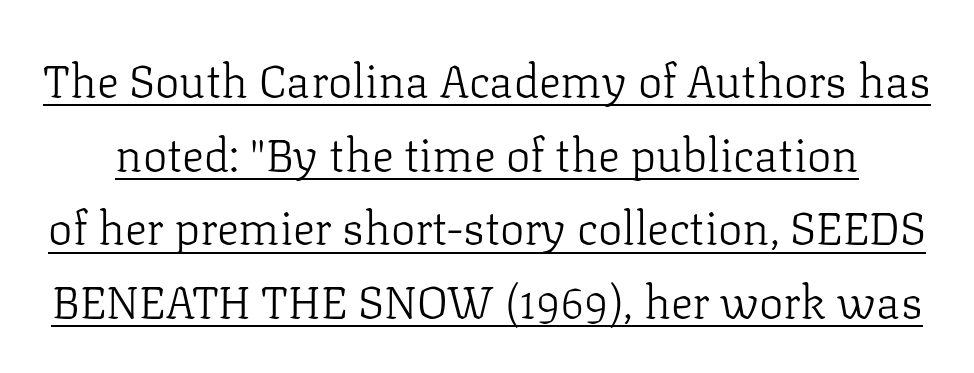
{"serif": "yes", "italic": "no", "bold": "no", "weight": "light", "width": "normal", "stroke_contrast": "low", "x_height": "medium", "monospaced": "no", "underline": "yes", "line_spacing": "normal", "line_spacing_ratio": 1.6, "letter_spacing": "normal", "letter_spacing_em": 0.0, "glyph_px": 46}
